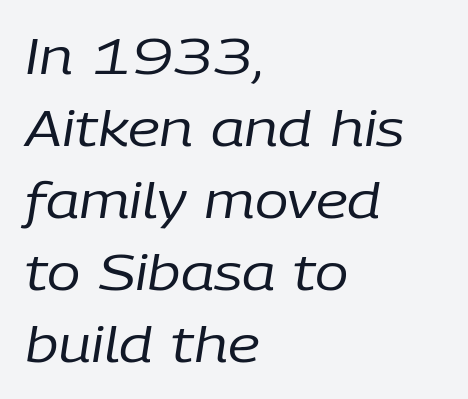
{"italic": "yes", "lean": "right", "slant_degrees": 9, "bold": "no", "weight": "regular", "width": "normal", "stroke_contrast": "low", "x_height": "medium", "monospaced": "no", "underline": "no", "align": "left", "line_spacing": "normal", "line_spacing_ratio": 1.44, "letter_spacing": "normal", "letter_spacing_em": 0.0, "glyph_px": 50}
